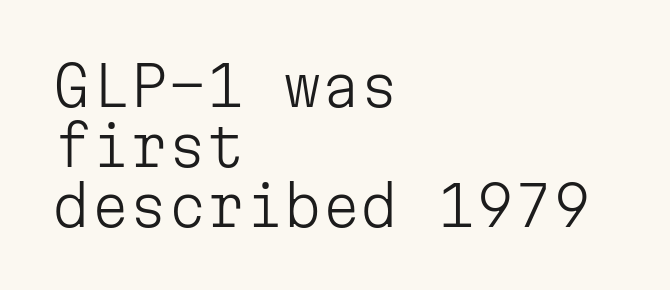
{"serif": "no", "italic": "no", "bold": "no", "weight": "light", "width": "normal", "stroke_contrast": "low", "x_height": "medium", "monospaced": "yes", "underline": "no", "align": "left", "line_spacing": "tight", "line_spacing_ratio": 1.09, "letter_spacing": "normal", "letter_spacing_em": 0.0, "glyph_px": 55}
